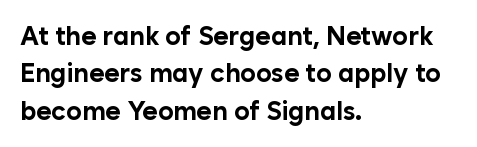
When letters stand straight like this, we call the style roman or upright. A clean baseline with only descenders dipping below it. Horizontally, the lines are justified to the leading edge only. Is there much room between lines? A standard amount, neither cramped nor airy.
